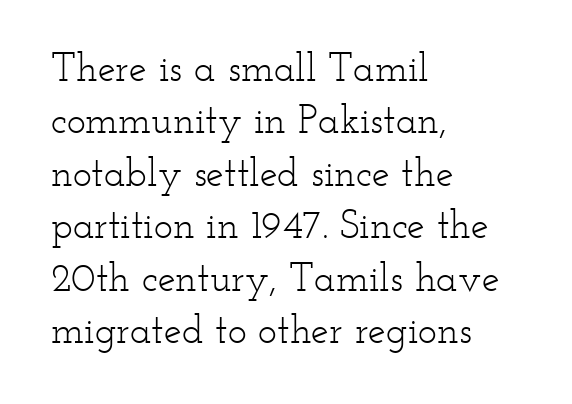
Q: Is the text bold? A: No.
Q: Is the text italic (slanted)? A: No, it is upright.
Q: Is the typeface a serif or a sans-serif typeface? A: Serif.
Q: Is the text underlined? A: No.
Q: How is the paragraph aligned? A: Left-aligned.
Q: Is the spacing between letters normal or unusually wide? A: Normal.
Q: Is the spacing between lines tight, normal or loose? A: Normal.
Q: Width (condensed, normal, or wide)? A: Wide.
Q: Stroke contrast? A: Low.
Q: x-height? A: Small.
Q: Monospaced? A: No.
